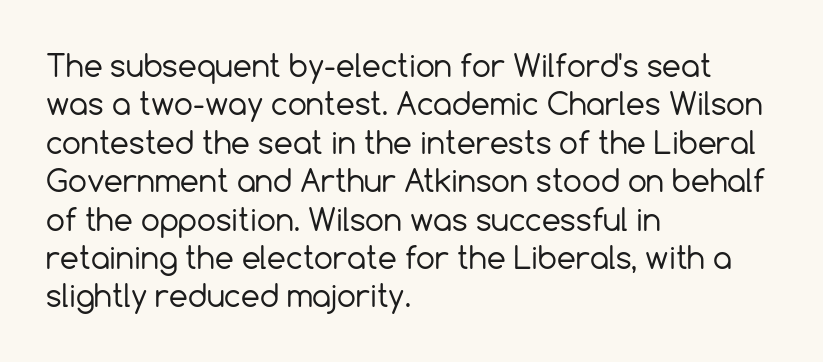
Ordinary non-slanted type is in use. Teacher's note: observe the even left margin — that is flush-left alignment. Leading matches the norm, producing a regular column. Decoration check: the copy has no underline.
